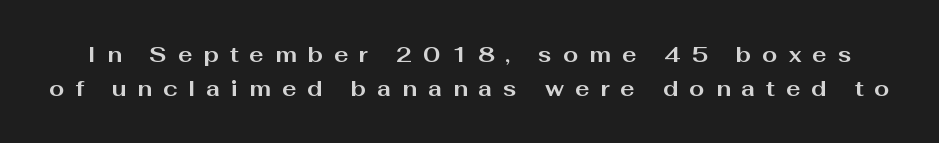
The sample has been set heavy, in full bold. Each word looks stretched out because of the extra space between its letters. The designer left line spacing at the default. Notice how the stems are strictly vertical — no italics here. The glyphs are unaccompanied by any horizontal stroke below them.
